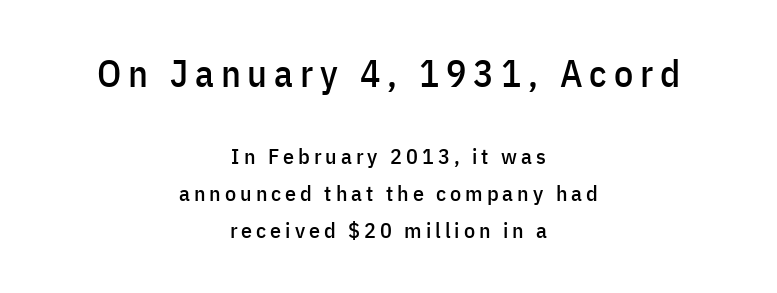
Serif or sans? Sans — the stroke terminals are bare. Students, observe: this is what conventionally led text looks like. Check under the words: just untouched page. Notice how the stems are strictly vertical — no italics here. The passage shown is typed in a proportional face where columns would drift. The composition opens big and finishes small.
